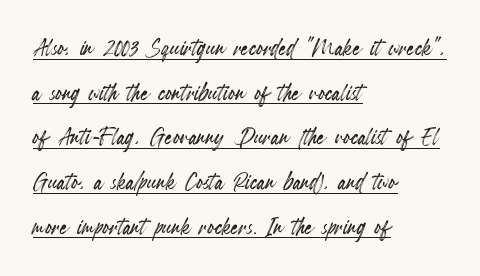
Q: Is the text italic (slanted)? A: Yes.
Q: Is the text underlined? A: Yes.
Q: How is the paragraph aligned? A: Left-aligned.
Q: Is the spacing between letters normal or unusually wide? A: Normal.
Q: Is the spacing between lines tight, normal or loose? A: Normal.
Q: Width (condensed, normal, or wide)? A: Condensed.
Q: x-height? A: Small.
Q: Monospaced? A: No.
